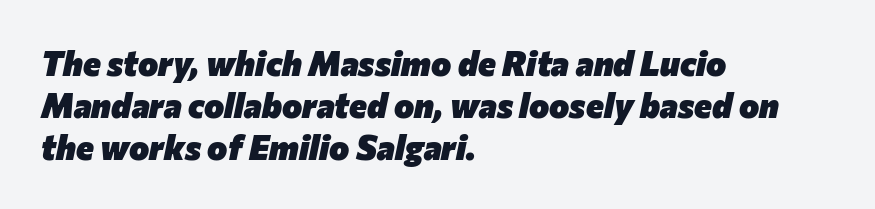
The image shows 34 px heavy type, italic (leaning right); set left-aligned, line spacing 1.24x, normal letter spacing, not underlined; low stroke contrast and a medium x-height.
